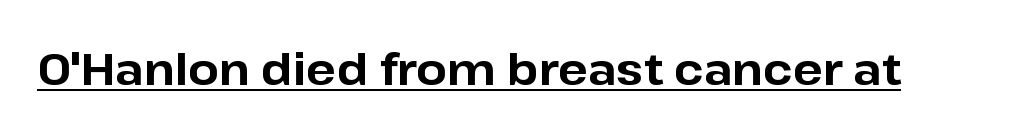
The specimen includes a rule beneath the text block's lines. This sample has the flowing, uneven cadence of proportional lettering. This is sans-serif lettering, the kind often seen on screens and signage. Ordinary non-slanted type is in use. Characters follow at the spacing the type designer built in. Weight: bold.
